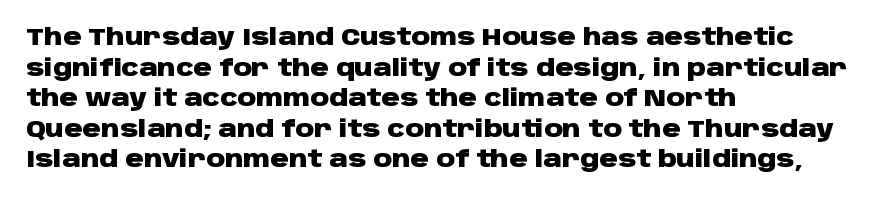
The image shows 23 px bold type, upright; set left-aligned, normal line spacing (1.33x), normal letter spacing, not underlined.
